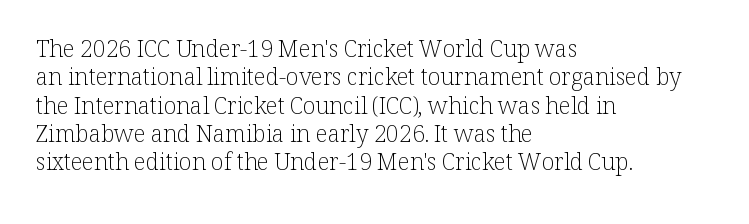
Q: Is the text bold? A: No.
Q: Is the text italic (slanted)? A: No, it is upright.
Q: Is the text underlined? A: No.
Q: How is the paragraph aligned? A: Left-aligned.
Q: Is the spacing between letters normal or unusually wide? A: Normal.
